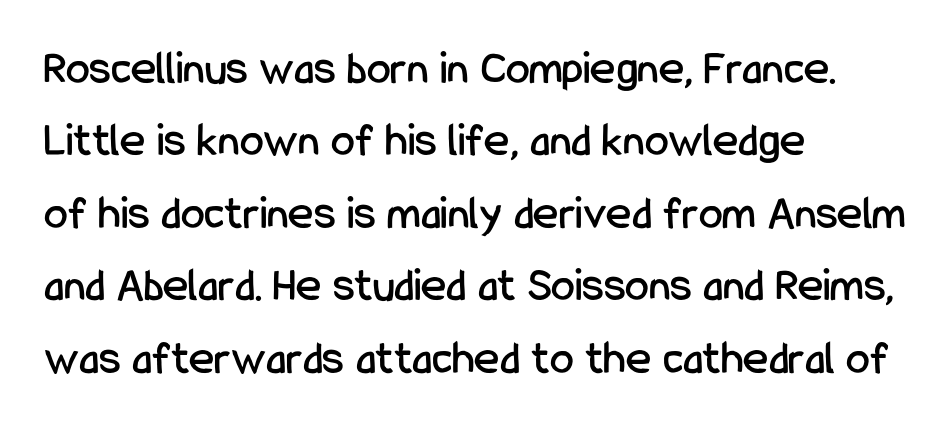
The image shows 48 px condensed sans-serif type, upright; set left-aligned, normal line spacing (1.51x), normal letter spacing, not underlined; low stroke contrast and a medium x-height.
